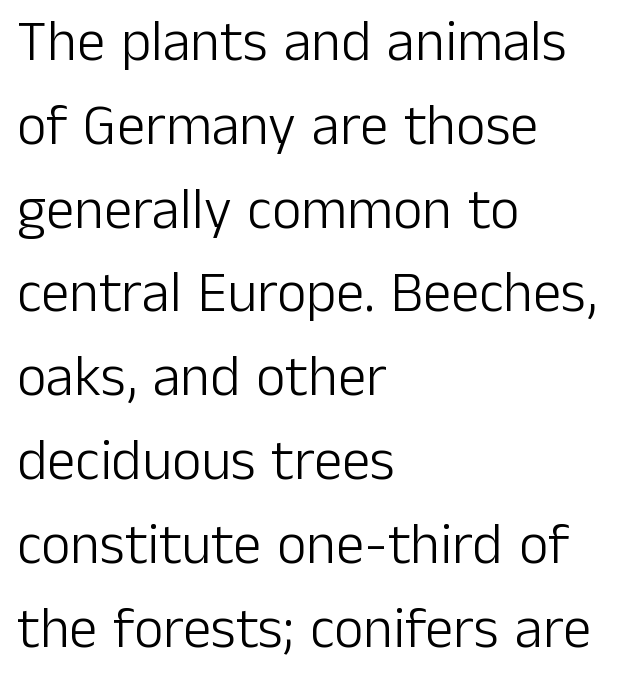
The image shows 57 px light sans-serif type, upright; set left-aligned, normal line spacing (1.47x), normal letter spacing, not underlined; low stroke contrast and a medium x-height.
